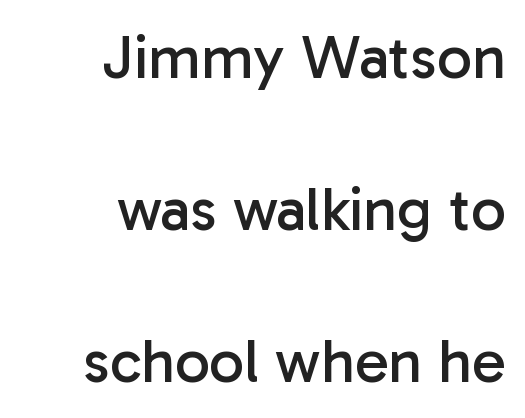
Q: Is the text bold? A: No.
Q: Is the text italic (slanted)? A: No, it is upright.
Q: Is the typeface a serif or a sans-serif typeface? A: Sans-serif.
Q: Is the text underlined? A: No.
Q: How is the paragraph aligned? A: Right-aligned.
Q: Is the spacing between letters normal or unusually wide? A: Normal.
Q: Is the spacing between lines tight, normal or loose? A: Loose.
Q: Width (condensed, normal, or wide)? A: Normal.
Q: Stroke contrast? A: Low.
Q: x-height? A: Medium.
Q: Monospaced? A: No.
